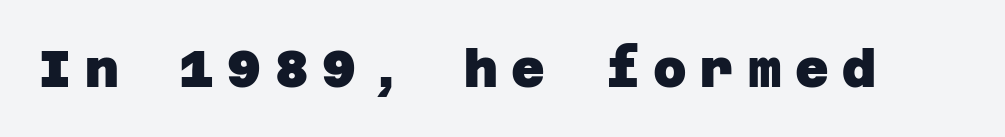
The foot of each line stays bare and open. You can tell from the bare stems that sans-serif type was used. Notice how thick the strokes are: this is what a full bold looks like. The passage shown has open, widely tracked lettering throughout.
